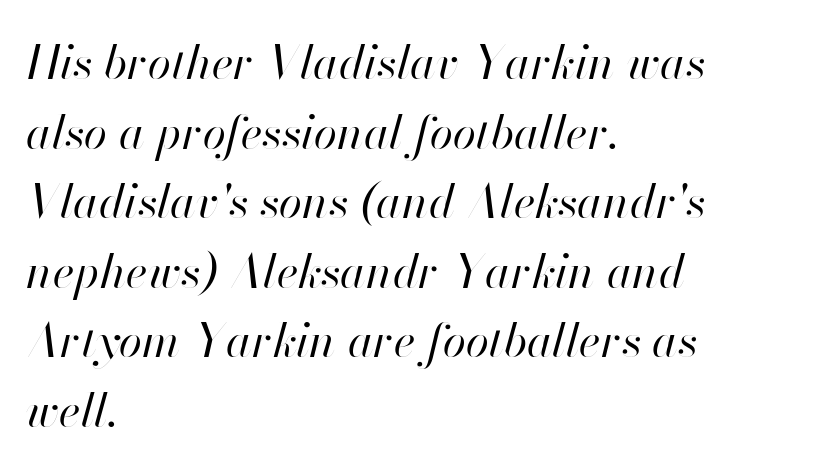
{"italic": "yes", "lean": "right", "slant_degrees": 13, "bold": "no", "weight": "regular", "width": "normal", "stroke_contrast": "high", "x_height": "small", "monospaced": "no", "underline": "no", "align": "left", "line_spacing": "normal", "line_spacing_ratio": 1.48, "letter_spacing": "normal", "letter_spacing_em": 0.0, "glyph_px": 47}
